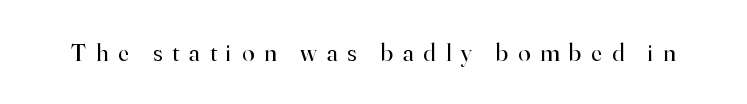
Q: Is the text bold? A: No.
Q: Is the text italic (slanted)? A: No, it is upright.
Q: Is the text underlined? A: No.
Q: Is the spacing between letters normal or unusually wide? A: Unusually wide.
